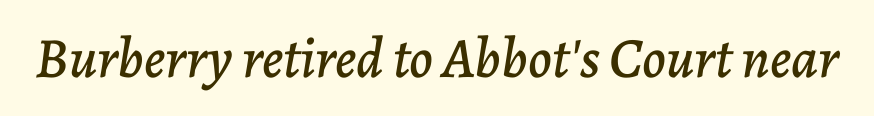
The image shows 57 px text type, italic (leaning right); set normal letter spacing, not underlined; low stroke contrast and a medium x-height.
